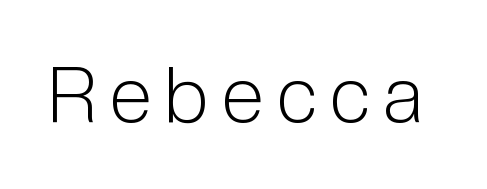
Q: Is the text bold? A: No.
Q: Is the text italic (slanted)? A: No, it is upright.
Q: Is the typeface a serif or a sans-serif typeface? A: Sans-serif.
Q: Is the text underlined? A: No.
Q: Width (condensed, normal, or wide)? A: Condensed.
Q: Stroke contrast? A: Low.
Q: x-height? A: Medium.
Q: Monospaced? A: No.
